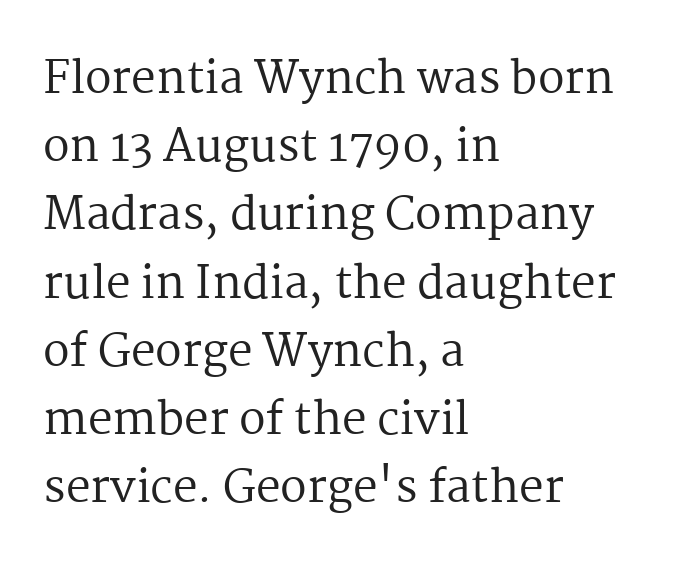
The image shows 44 px regular-weight serif type, upright; set left-aligned, normal line spacing (1.55x), normal letter spacing, not underlined; medium stroke contrast and a medium x-height.
